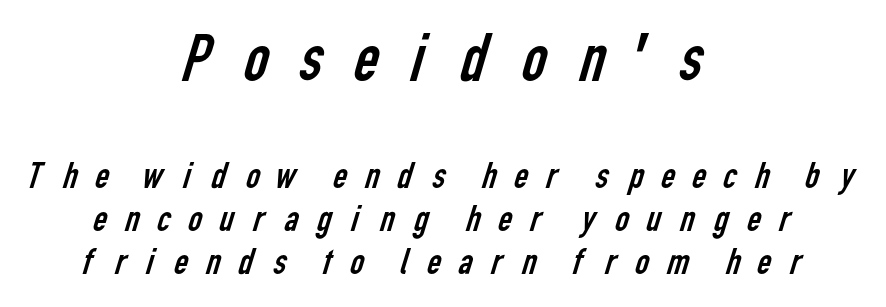
Q: Is the text bold? A: No.
Q: Is the typeface a serif or a sans-serif typeface? A: Sans-serif.
Q: Is the text underlined? A: No.
Q: How is the paragraph aligned? A: Centered.
Q: Is the spacing between letters normal or unusually wide? A: Unusually wide.
Q: Is the spacing between lines tight, normal or loose? A: Tight.
Q: Which block of text is set in a larger size, the first (top) or the second (bottom)? A: The first (top) one.
Q: Width (condensed, normal, or wide)? A: Condensed.
Q: Stroke contrast? A: Low.
Q: x-height? A: Medium.
Q: Monospaced? A: No.
